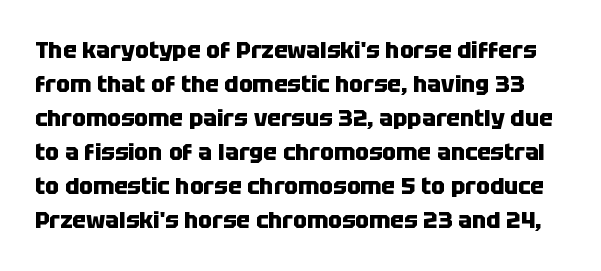
{"italic": "no", "bold": "yes", "underline": "no", "line_spacing": "normal", "line_spacing_ratio": 1.48, "letter_spacing": "normal", "letter_spacing_em": 0.0, "glyph_px": 23}
